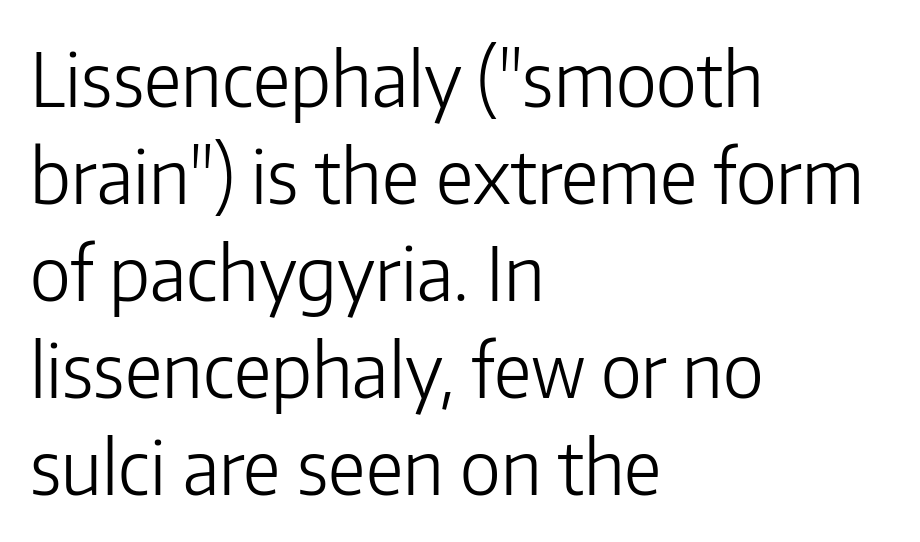
The image shows 74 px light sans-serif type, upright; set left-aligned, normal line spacing (1.31x), normal letter spacing, not underlined; low stroke contrast and a medium x-height.
